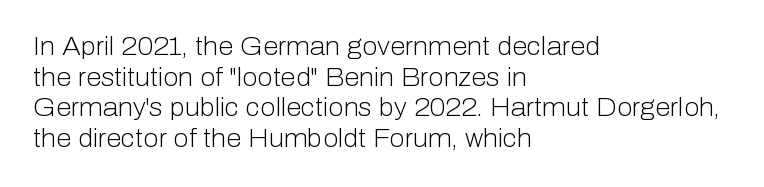
{"italic": "no", "bold": "no", "underline": "no", "align": "left", "line_spacing_ratio": 1.23, "letter_spacing": "normal", "letter_spacing_em": 0.0, "glyph_px": 25}
